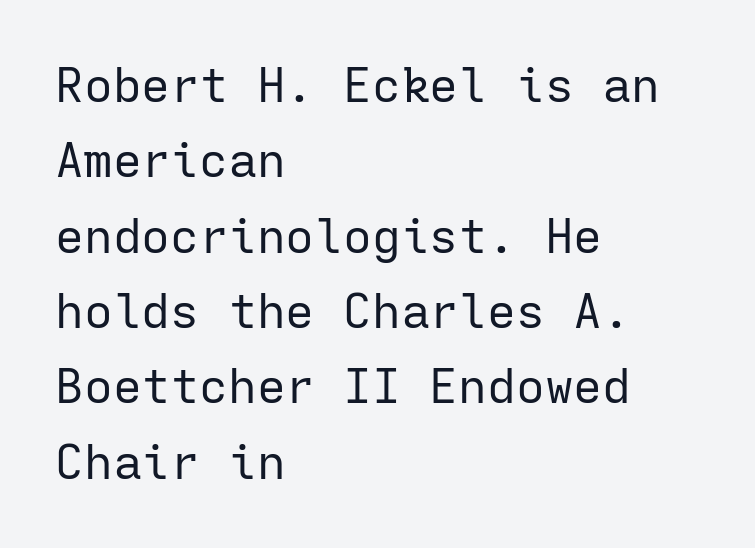
{"serif": "no", "italic": "no", "bold": "no", "weight": "regular", "width": "normal", "stroke_contrast": "low", "x_height": "medium", "monospaced": "yes", "underline": "no", "align": "left", "line_spacing": "normal", "line_spacing_ratio": 1.57, "letter_spacing": "normal", "letter_spacing_em": 0.0, "glyph_px": 48}
